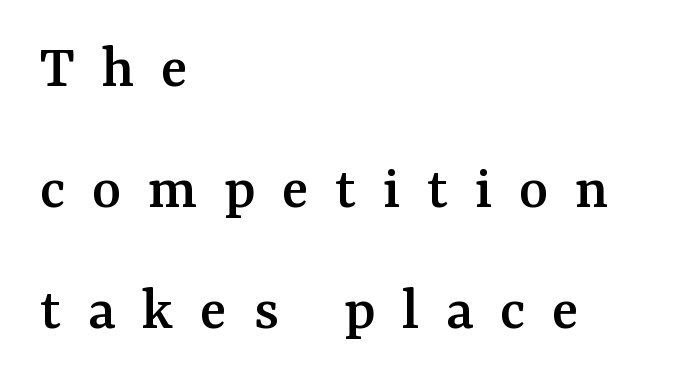
The image shows 63 px serif type, upright; set left-aligned, loose line spacing (1.92x), unusually wide letter spacing (+0.42 em), not underlined; medium stroke contrast and a medium x-height.
